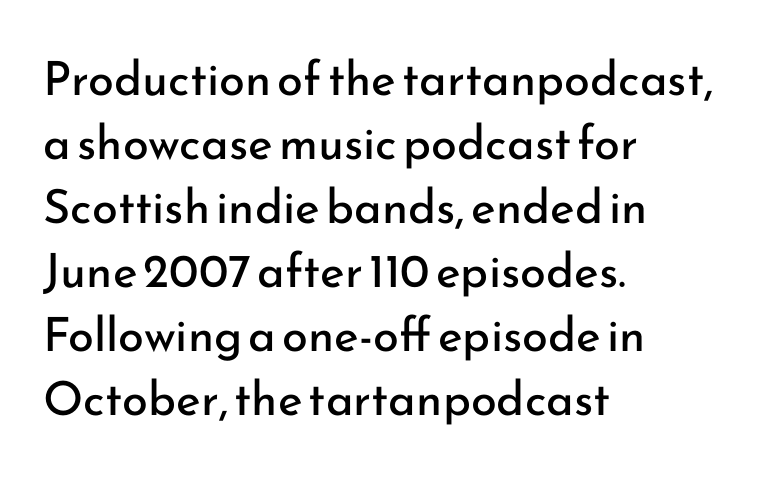
{"serif": "no", "italic": "no", "bold": "no", "weight": "regular", "width": "normal", "stroke_contrast": "low", "x_height": "small", "monospaced": "no", "underline": "no", "align": "left", "line_spacing": "normal", "line_spacing_ratio": 1.36, "letter_spacing": "normal", "letter_spacing_em": 0.0, "glyph_px": 47}
